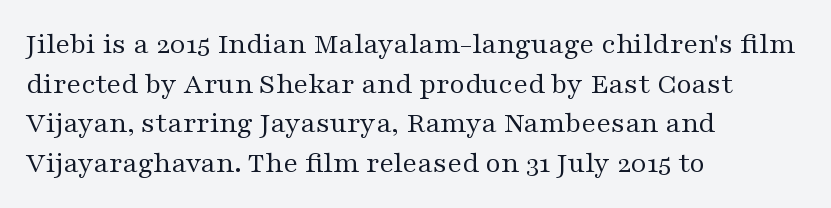
The image shows 30 px regular-weight, wide serif type, upright; set left-aligned, normal line spacing (1.32x), normal letter spacing, not underlined; medium stroke contrast and a medium x-height.
